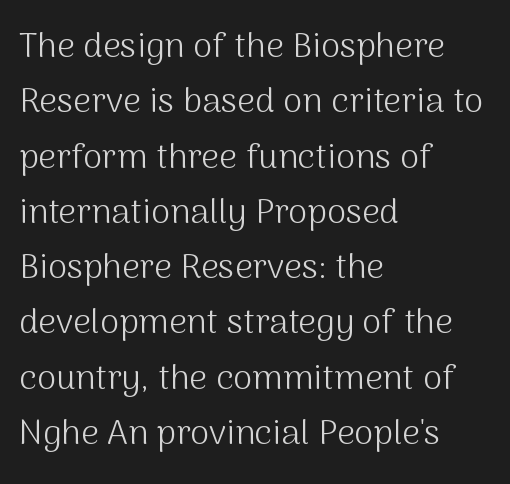
{"serif": "no", "italic": "no", "bold": "no", "weight": "light", "width": "normal", "stroke_contrast": "medium", "x_height": "medium", "monospaced": "no", "underline": "no", "align": "left", "line_spacing": "normal", "line_spacing_ratio": 1.58, "letter_spacing": "normal", "letter_spacing_em": 0.0, "glyph_px": 35}
